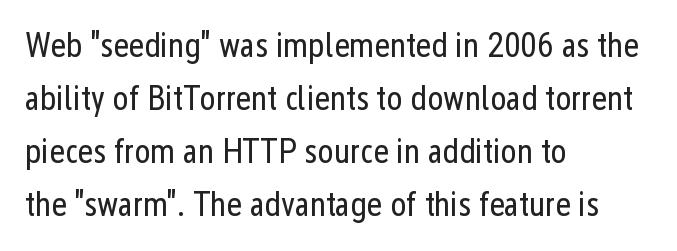
The image shows 34 px regular-weight, condensed sans-serif type, upright; set left-aligned, normal line spacing (1.56x), normal letter spacing, not underlined; low stroke contrast and a medium x-height.
